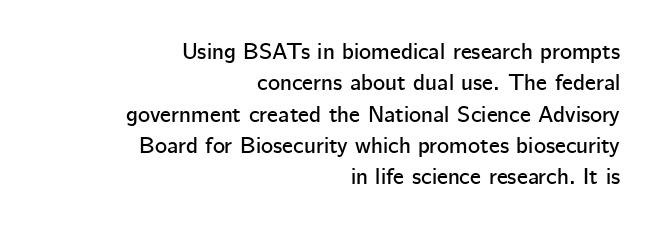
{"italic": "no", "underline": "no", "align": "right", "line_spacing": "normal", "line_spacing_ratio": 1.36, "letter_spacing": "normal", "letter_spacing_em": 0.0, "glyph_px": 23}
